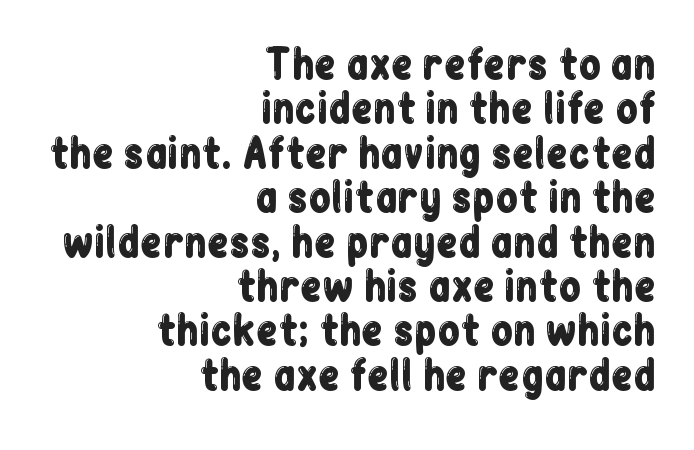
A typesetter would label this face a sans. Proportional: the letters do not fall into vertical columns. Words appear dense and cohesive because spacing is normal. The lines in this sample share a right terminus and differ only in where they begin. How would I describe the line gaps? Narrow and economical.
